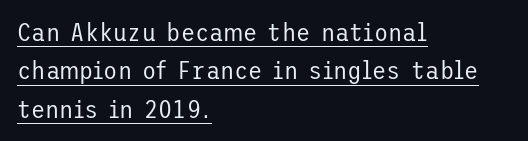
{"italic": "no", "bold": "no", "underline": "yes", "align": "left", "line_spacing": "normal", "line_spacing_ratio": 1.48, "letter_spacing": "normal", "letter_spacing_em": 0.0, "glyph_px": 26}
